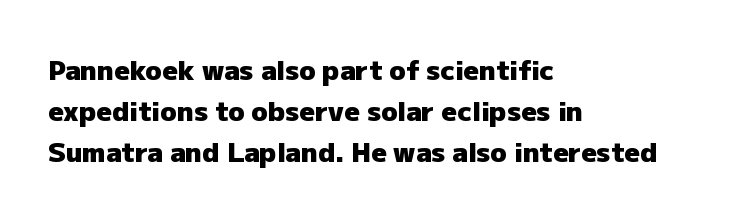
Line beginnings align vertically; line endings do not. Between one letter and the next there's only the usual sliver of space. Notice how descenders clear the ascenders below comfortably — that's standard leading. Does the lettering tilt? It doesn't — this is upright. Letters rest on an invisible, unmarked baseline.
